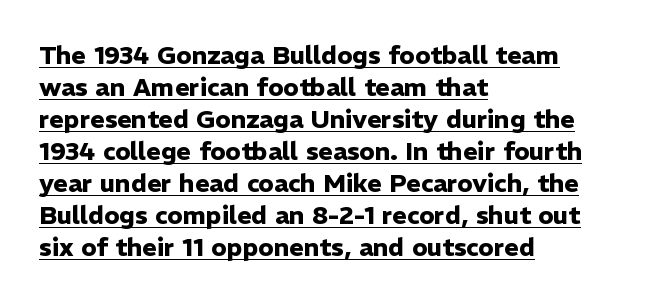
In CSS terms this would be text-align: left. Whoever set this chose a conventional vertical rhythm. The letters stand upright; this is a roman face. The tracking reads as untouched default to a designer's eye. The lettering is marked with a stroke running underneath it. The typesetting leans heavy: a genuine bold.
